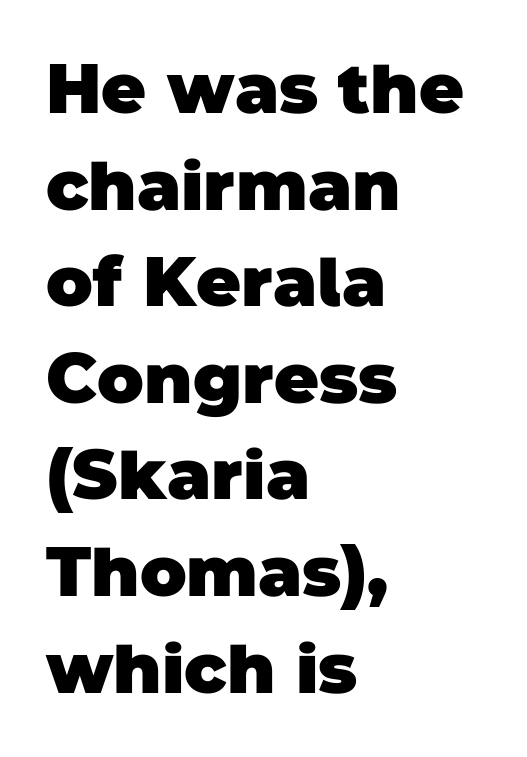
Q: Is the text bold? A: Yes.
Q: Is the typeface a serif or a sans-serif typeface? A: Sans-serif.
Q: Is the text underlined? A: No.
Q: How is the paragraph aligned? A: Left-aligned.
Q: Is the spacing between letters normal or unusually wide? A: Normal.
Q: Is the spacing between lines tight, normal or loose? A: Normal.
Q: Width (condensed, normal, or wide)? A: Normal.
Q: Stroke contrast? A: Low.
Q: x-height? A: Large.
Q: Monospaced? A: No.
